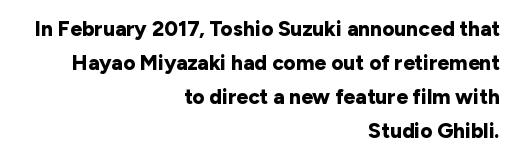
The image shows 21 px bold type, upright; set right-aligned, normal line spacing (1.62x), normal letter spacing, not underlined.
